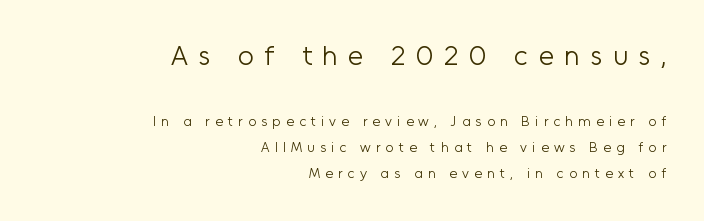
Think standard paragraph weight, or any step lighter than that. The typeface chosen for these lines omits serifs. A typesetter would call this proportional, since set widths differ per character. The rendering anchors every line to the right-hand side. Bigger letters appear in the top chunk; the bottom chunk is reduced. No italicization has been applied; the sample stays upright.
